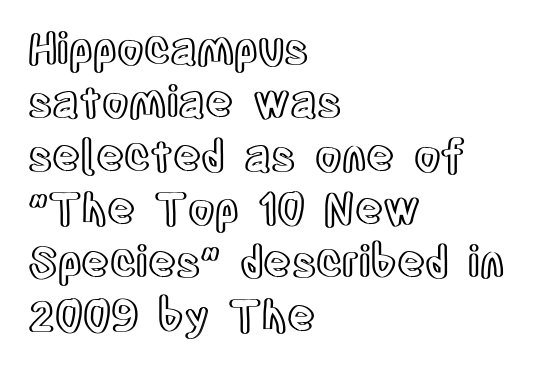
{"italic": "no", "width": "condensed", "x_height": "large", "monospaced": "no", "underline": "no", "align": "left", "line_spacing_ratio": 1.24, "letter_spacing": "normal", "letter_spacing_em": 0.0, "glyph_px": 43}
